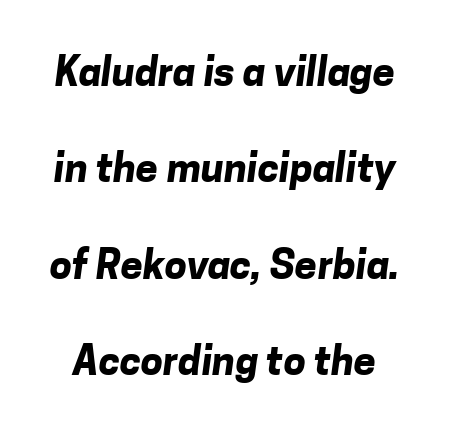
{"serif": "no", "bold": "yes", "weight": "bold", "width": "normal", "stroke_contrast": "low", "x_height": "medium", "monospaced": "no", "underline": "no", "line_spacing": "loose", "line_spacing_ratio": 2.41, "letter_spacing": "normal", "letter_spacing_em": 0.0, "glyph_px": 40}
